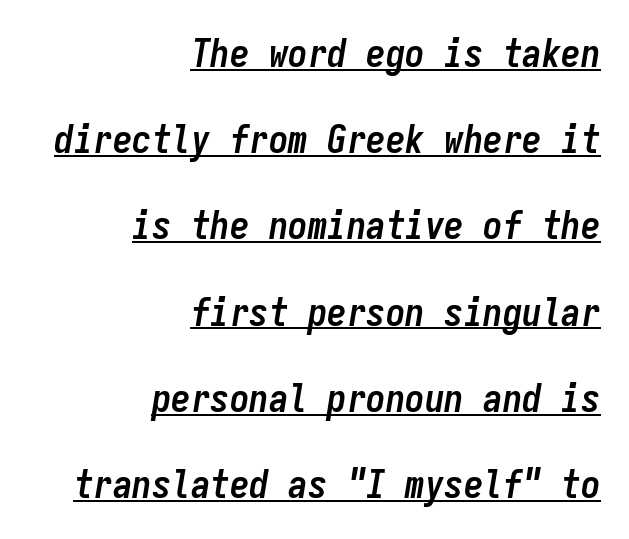
{"italic": "yes", "lean": "right", "slant_degrees": 9, "bold": "yes", "weight": "semibold", "width": "condensed", "stroke_contrast": "low", "x_height": "medium", "monospaced": "yes", "underline": "yes", "align": "right", "line_spacing": "loose", "line_spacing_ratio": 2.21, "letter_spacing": "normal", "letter_spacing_em": 0.0, "glyph_px": 39}
